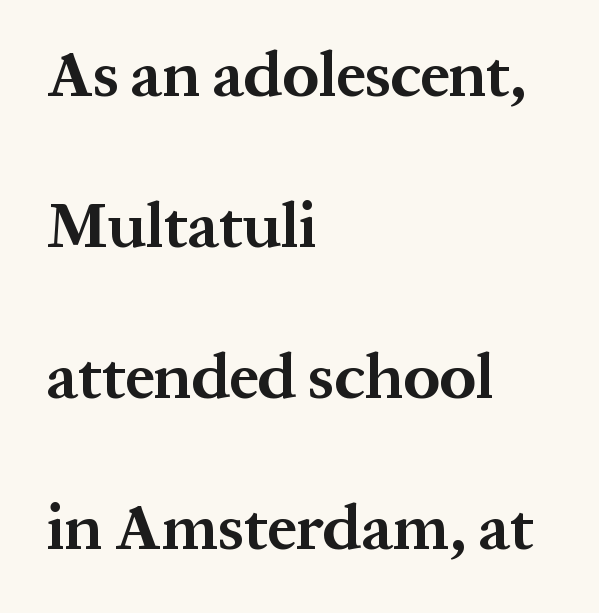
{"serif": "yes", "italic": "no", "bold": "yes", "weight": "bold", "width": "normal", "stroke_contrast": "medium", "x_height": "medium", "monospaced": "no", "underline": "no", "align": "left", "line_spacing": "loose", "line_spacing_ratio": 2.36, "letter_spacing": "normal", "letter_spacing_em": 0.0, "glyph_px": 64}
